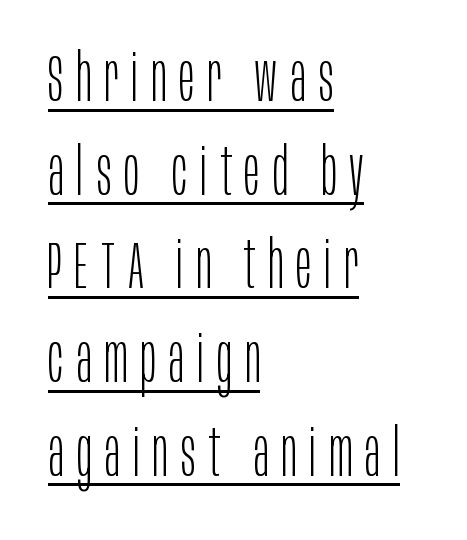
Q: Is the text bold? A: No.
Q: Is the text italic (slanted)? A: No, it is upright.
Q: Is the typeface a serif or a sans-serif typeface? A: Sans-serif.
Q: Is the text underlined? A: Yes.
Q: How is the paragraph aligned? A: Left-aligned.
Q: Is the spacing between lines tight, normal or loose? A: Normal.
Q: Width (condensed, normal, or wide)? A: Condensed.
Q: Stroke contrast? A: Low.
Q: x-height? A: Large.
Q: Monospaced? A: No.
